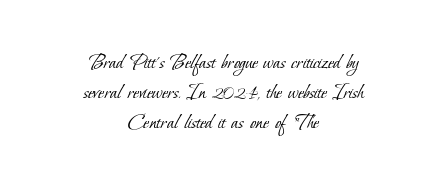
{"bold": "no", "underline": "no", "align": "center", "line_spacing": "normal", "line_spacing_ratio": 1.36, "letter_spacing": "normal", "letter_spacing_em": 0.0, "glyph_px": 22}
